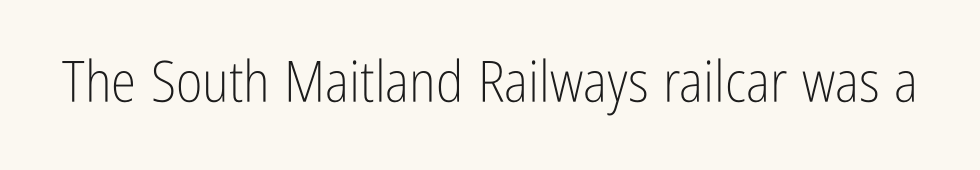
{"serif": "no", "italic": "no", "bold": "no", "weight": "light", "width": "condensed", "stroke_contrast": "low", "x_height": "medium", "monospaced": "no", "underline": "no", "letter_spacing": "normal", "letter_spacing_em": 0.0, "glyph_px": 57}
